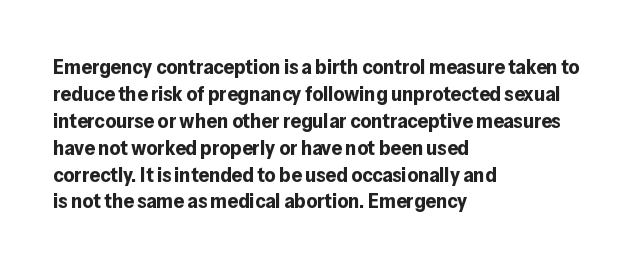
Which margin do the lines hug? The left one — the right edge is uneven. The foot of each line stays bare and open. Strokes here are thick enough to call this a true bold. Does the lettering tilt? It doesn't — this is upright. You could call the tracking neutral — neither tight nor loose. Interline gaps are of average width in this sample.
